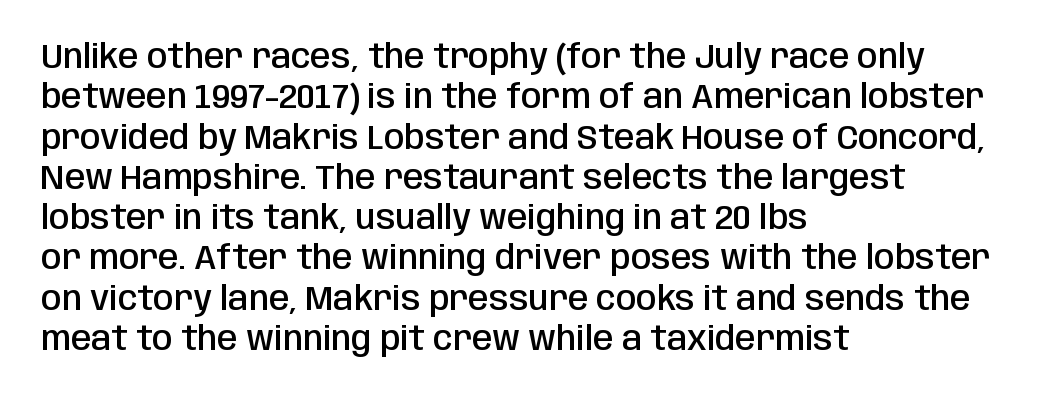
{"serif": "no", "italic": "no", "bold": "semi", "weight": "semibold", "width": "condensed", "stroke_contrast": "low", "x_height": "large", "monospaced": "no", "underline": "no", "align": "left", "line_spacing_ratio": 1.22, "letter_spacing": "normal", "letter_spacing_em": 0.0, "glyph_px": 33}
